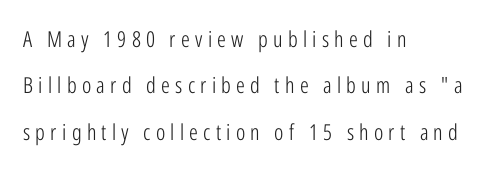
Honestly, the rows look like they've been pulled way apart. One-word summary of the alignment: left. Tracking value appears strongly positive — letters spread wide. No heavy texture on the line: the type isn't bold. The zone under the glyphs is completely vacant. Vertical strokes here are truly vertical.
